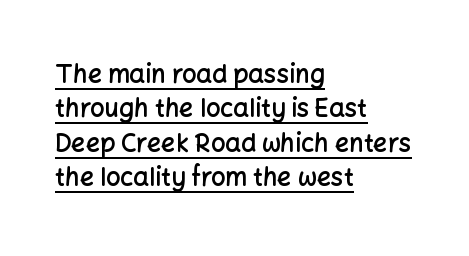
One-word summary of the alignment: left. The letters sit at their default tracking, neither squeezed nor spread. Notice how descenders clear the ascenders below comfortably — that's standard leading. The strokes are fattened partway — semibold, not bold. Ordinary non-slanted type is in use.
